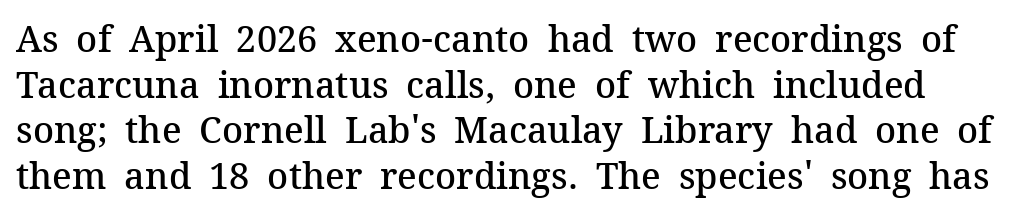
{"serif": "yes", "italic": "no", "bold": "semi", "weight": "semibold", "width": "normal", "stroke_contrast": "medium", "x_height": "medium", "monospaced": "no", "underline": "no", "line_spacing": "normal", "line_spacing_ratio": 1.27, "letter_spacing": "normal", "letter_spacing_em": 0.0, "glyph_px": 36}
